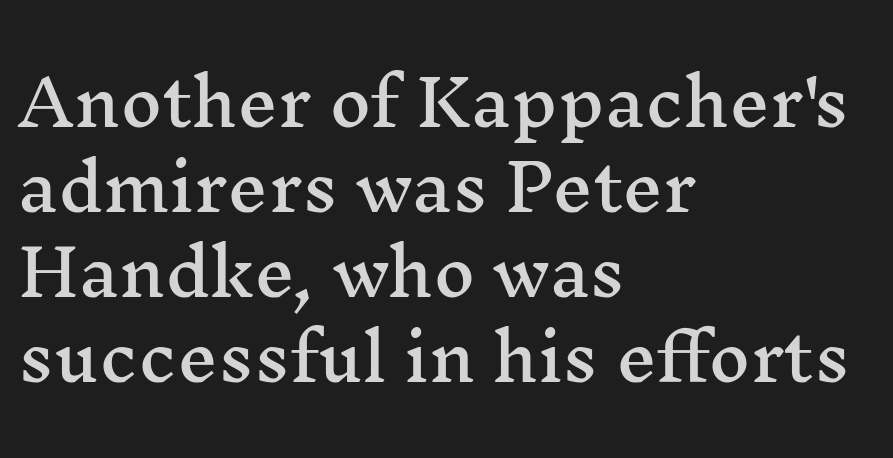
Q: Is the text italic (slanted)? A: No, it is upright.
Q: Is the typeface a serif or a sans-serif typeface? A: Serif.
Q: Is the text underlined? A: No.
Q: How is the paragraph aligned? A: Left-aligned.
Q: Is the spacing between letters normal or unusually wide? A: Normal.
Q: Is the spacing between lines tight, normal or loose? A: Normal.
Q: Width (condensed, normal, or wide)? A: Wide.
Q: Stroke contrast? A: Medium.
Q: x-height? A: Medium.
Q: Monospaced? A: No.
